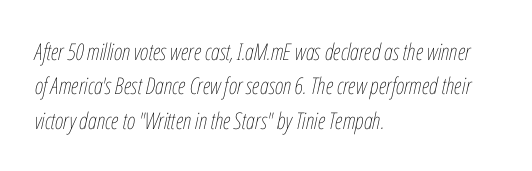
Q: Is the text bold? A: No.
Q: Is the text italic (slanted)? A: Yes, it leans right by about 12 degrees.
Q: Is the text underlined? A: No.
Q: How is the paragraph aligned? A: Left-aligned.
Q: Is the spacing between letters normal or unusually wide? A: Normal.
Q: Is the spacing between lines tight, normal or loose? A: Normal.
